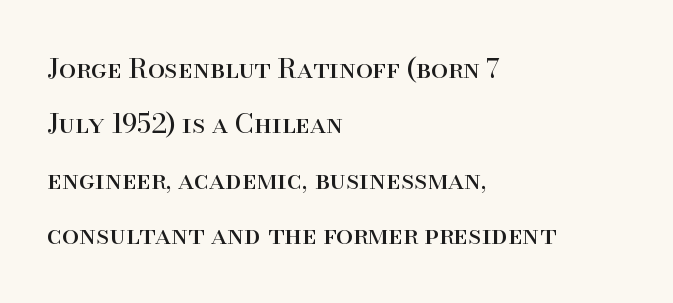
The image shows 27 px text type, upright; set left-aligned, loose line spacing (2.05x), normal letter spacing, not underlined.
